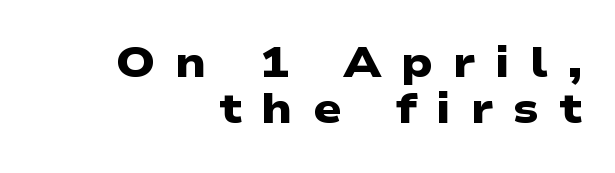
Q: Is the text bold? A: Yes.
Q: Is the typeface a serif or a sans-serif typeface? A: Sans-serif.
Q: Is the text underlined? A: No.
Q: How is the paragraph aligned? A: Right-aligned.
Q: Is the spacing between letters normal or unusually wide? A: Unusually wide.
Q: Is the spacing between lines tight, normal or loose? A: Tight.
Q: Width (condensed, normal, or wide)? A: Wide.
Q: Stroke contrast? A: Low.
Q: x-height? A: Medium.
Q: Monospaced? A: No.
